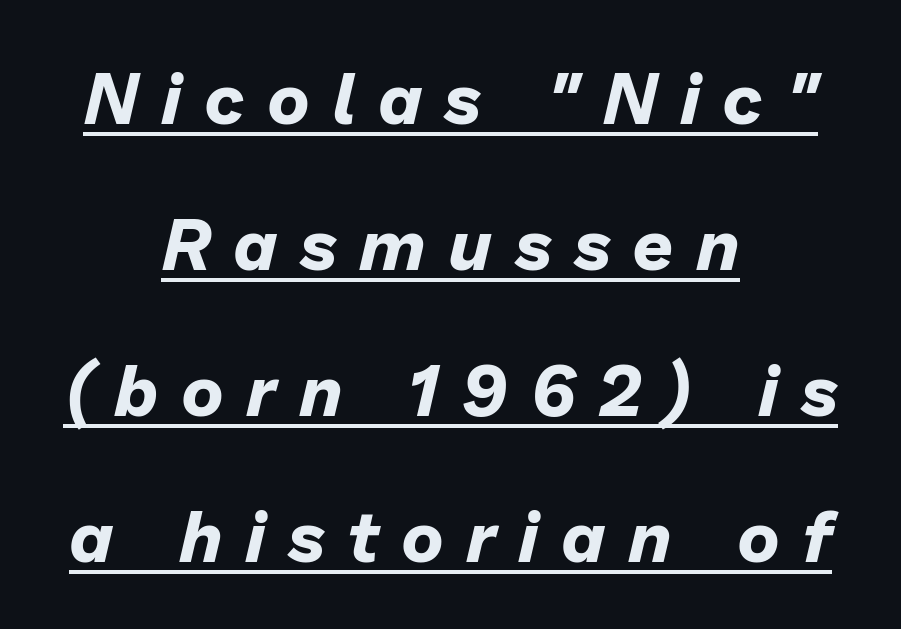
Q: Is the text bold? A: Yes.
Q: Is the text italic (slanted)? A: Yes, it leans right by about 13 degrees.
Q: Is the text underlined? A: Yes.
Q: How is the paragraph aligned? A: Centered.
Q: Is the spacing between letters normal or unusually wide? A: Unusually wide.
Q: Is the spacing between lines tight, normal or loose? A: Loose.
Q: Width (condensed, normal, or wide)? A: Normal.
Q: Stroke contrast? A: Low.
Q: x-height? A: Medium.
Q: Monospaced? A: No.
